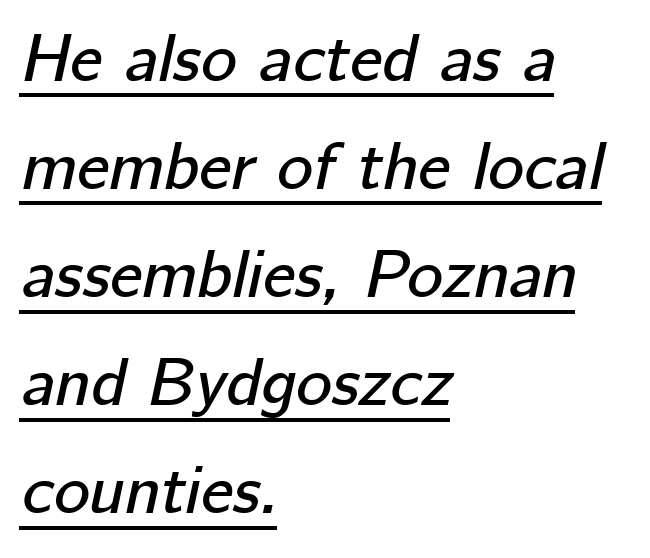
Q: Is the text italic (slanted)? A: Yes, it leans right by about 12 degrees.
Q: Is the text underlined? A: Yes.
Q: How is the paragraph aligned? A: Left-aligned.
Q: Is the spacing between letters normal or unusually wide? A: Normal.
Q: Is the spacing between lines tight, normal or loose? A: Normal.
Q: Width (condensed, normal, or wide)? A: Normal.
Q: Stroke contrast? A: Low.
Q: x-height? A: Medium.
Q: Monospaced? A: No.
